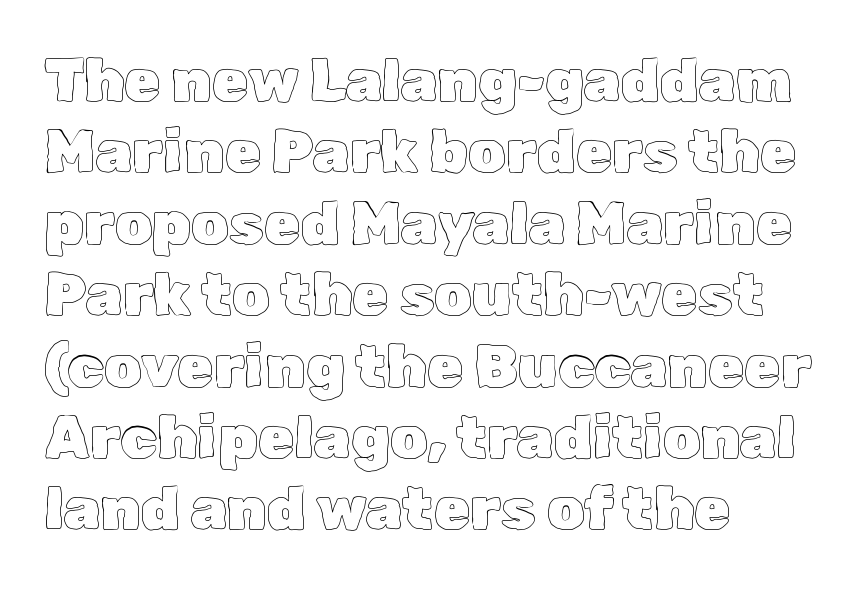
{"italic": "no", "width": "normal", "x_height": "medium", "monospaced": "no", "underline": "no", "align": "left", "line_spacing_ratio": 1.21, "letter_spacing": "normal", "letter_spacing_em": 0.0, "glyph_px": 59}
